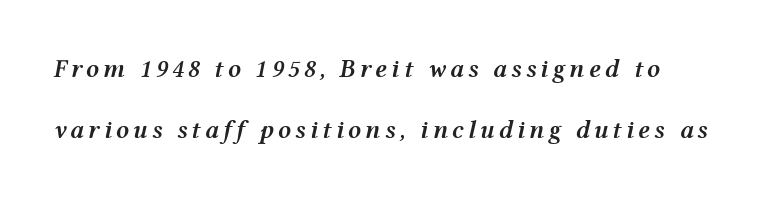
Designer's note — italics engaged. Only glyphs here, with clear space below each row. Each new line begins a long way beneath the previous one. The characters look somewhat weighty, a semibold short of true bold.
